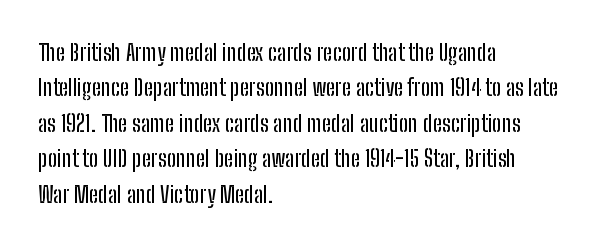
The image shows 23 px text type, upright; set left-aligned, normal line spacing (1.54x), normal letter spacing, not underlined.
